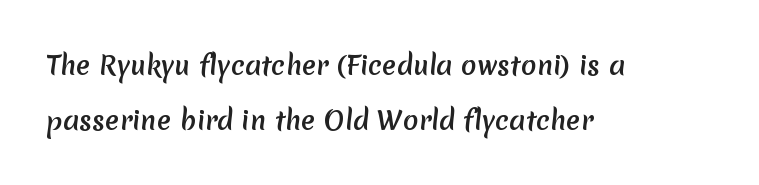
{"underline": "no", "align": "left", "line_spacing": "loose", "line_spacing_ratio": 2.1, "letter_spacing": "normal", "letter_spacing_em": 0.0, "glyph_px": 26}
